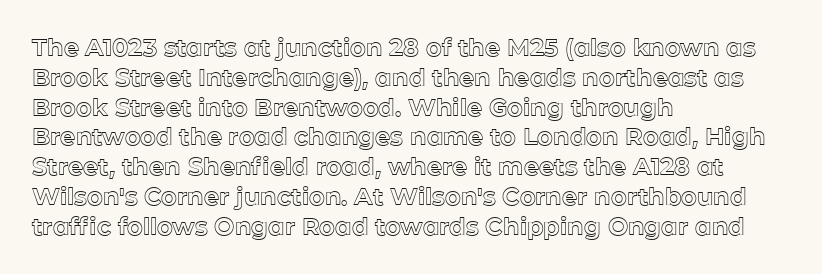
The image shows 24 px text type, upright; set left-aligned, line spacing 1.24x, normal letter spacing, not underlined.
